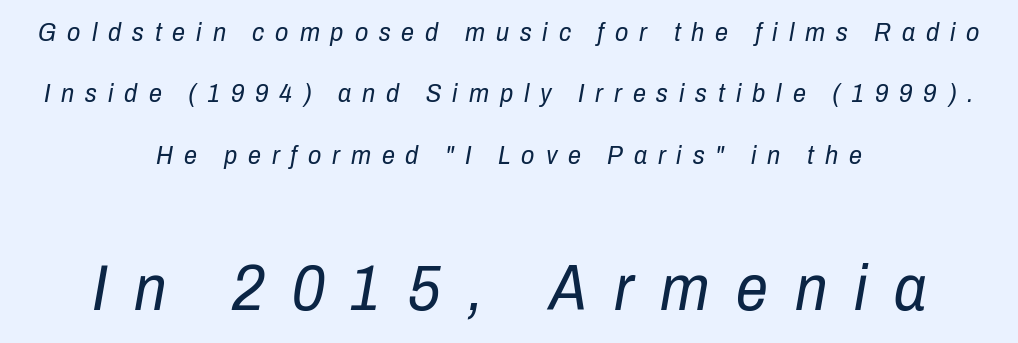
{"italic": "yes", "lean": "right", "slant_degrees": 10, "bold": "no", "weight": "regular", "width": "condensed", "stroke_contrast": "low", "x_height": "medium", "monospaced": "no", "underline": "no", "align": "center", "line_spacing": "loose", "line_spacing_ratio": 2.36, "letter_spacing": "wide", "letter_spacing_em": 0.42, "larger_block": "second", "size_ratio": 2.46, "glyph_px": 64}
